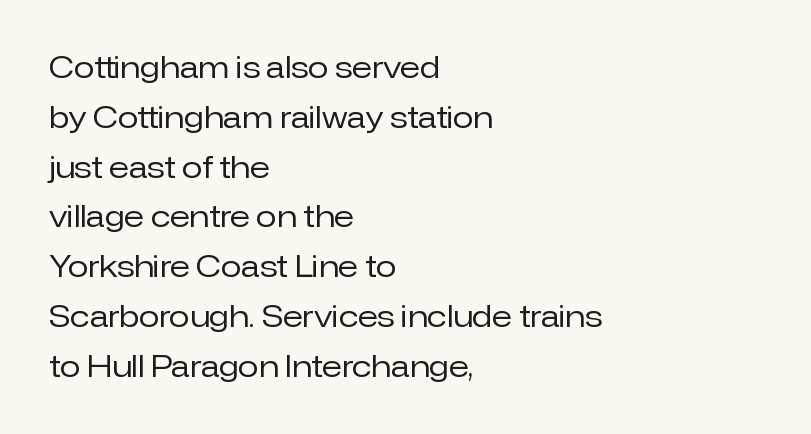
Q: Is the text bold? A: No.
Q: Is the text italic (slanted)? A: No, it is upright.
Q: Is the typeface a serif or a sans-serif typeface? A: Sans-serif.
Q: Is the text underlined? A: No.
Q: How is the paragraph aligned? A: Left-aligned.
Q: Is the spacing between letters normal or unusually wide? A: Normal.
Q: Is the spacing between lines tight, normal or loose? A: Normal.
Q: Width (condensed, normal, or wide)? A: Normal.
Q: Stroke contrast? A: Low.
Q: x-height? A: Medium.
Q: Monospaced? A: No.
